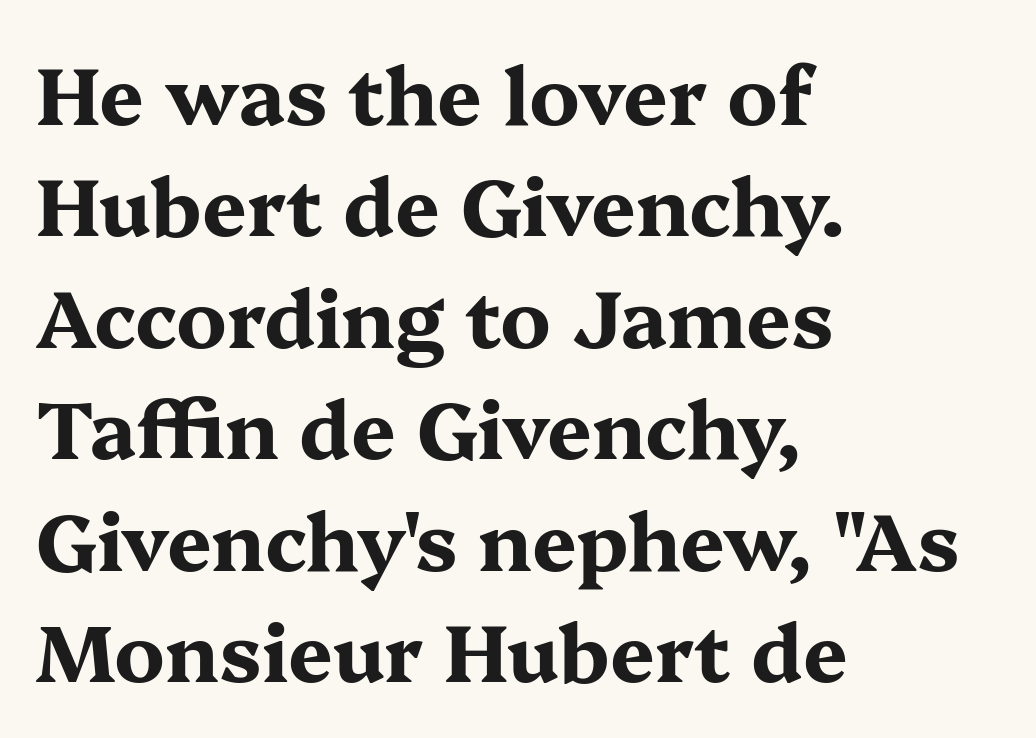
{"serif": "yes", "italic": "no", "bold": "yes", "weight": "bold", "width": "wide", "stroke_contrast": "medium", "x_height": "medium", "monospaced": "no", "underline": "no", "align": "left", "line_spacing": "normal", "line_spacing_ratio": 1.41, "letter_spacing": "normal", "letter_spacing_em": 0.0, "glyph_px": 79}
